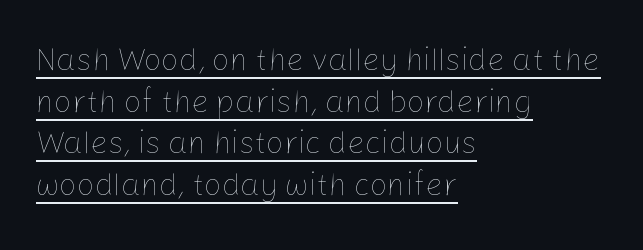
Q: Is the text bold? A: No.
Q: Is the text italic (slanted)? A: No, it is upright.
Q: Is the text underlined? A: Yes.
Q: How is the paragraph aligned? A: Left-aligned.
Q: Is the spacing between letters normal or unusually wide? A: Normal.
Q: Is the spacing between lines tight, normal or loose? A: Normal.
Q: Width (condensed, normal, or wide)? A: Normal.
Q: Stroke contrast? A: Low.
Q: x-height? A: Medium.
Q: Monospaced? A: No.
